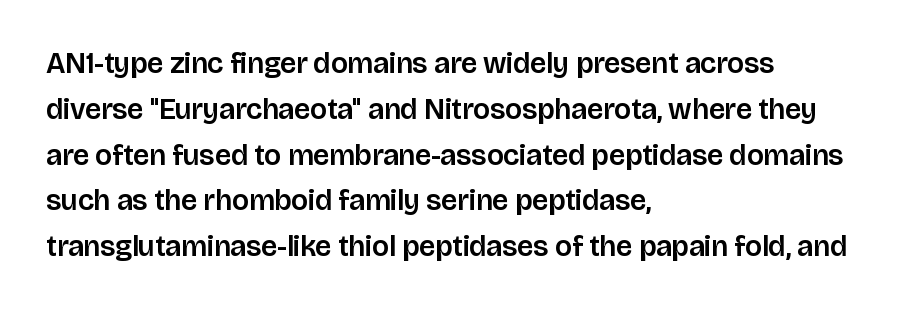
{"serif": "no", "italic": "no", "width": "normal", "stroke_contrast": "low", "x_height": "large", "monospaced": "no", "underline": "no", "align": "left", "line_spacing": "normal", "line_spacing_ratio": 1.58, "letter_spacing": "normal", "letter_spacing_em": 0.0, "glyph_px": 29}
